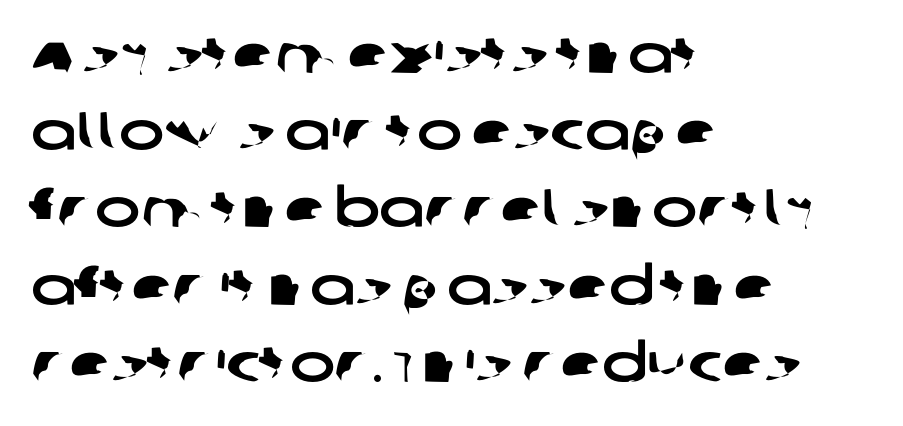
The lines are quadded left. The rendering uses natural spacing where letterforms have individual widths. Letters rest on an invisible, unmarked baseline. In terms of letterform style, serifs are entirely absent. Standard letterfit; no display-style spreading of the glyphs. Is there much room between lines? A standard amount, neither cramped nor airy.
